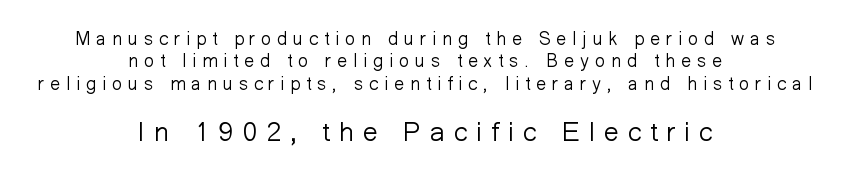
Q: Is the text bold? A: No.
Q: Is the text italic (slanted)? A: No, it is upright.
Q: Is the text underlined? A: No.
Q: How is the paragraph aligned? A: Centered.
Q: Is the spacing between letters normal or unusually wide? A: Unusually wide.
Q: Is the spacing between lines tight, normal or loose? A: Normal.
Q: Which block of text is set in a larger size, the first (top) or the second (bottom)? A: The second (bottom) one.
